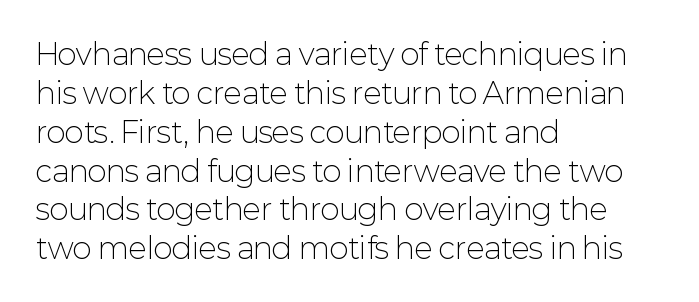
In terms of letterform style, serifs are entirely absent. Is the type heavy? It reads as light-to-regular instead. Italic: no, the glyphs are upright roman. How are the letters spaced? Ordinarily, with no added tracking. The designer left line spacing at the default. The foot of each line stays bare and open.
